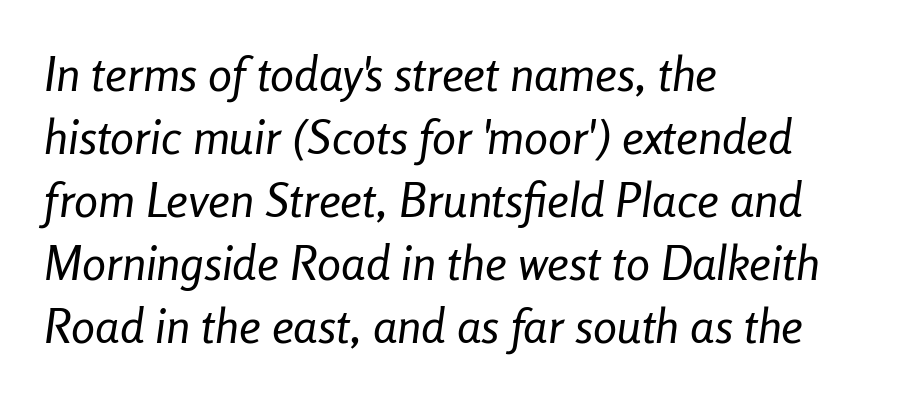
{"italic": "yes", "lean": "right", "slant_degrees": 8, "bold": "no", "weight": "regular", "width": "condensed", "stroke_contrast": "low", "x_height": "medium", "monospaced": "no", "underline": "no", "align": "left", "line_spacing": "normal", "line_spacing_ratio": 1.31, "letter_spacing": "normal", "letter_spacing_em": 0.0, "glyph_px": 48}
